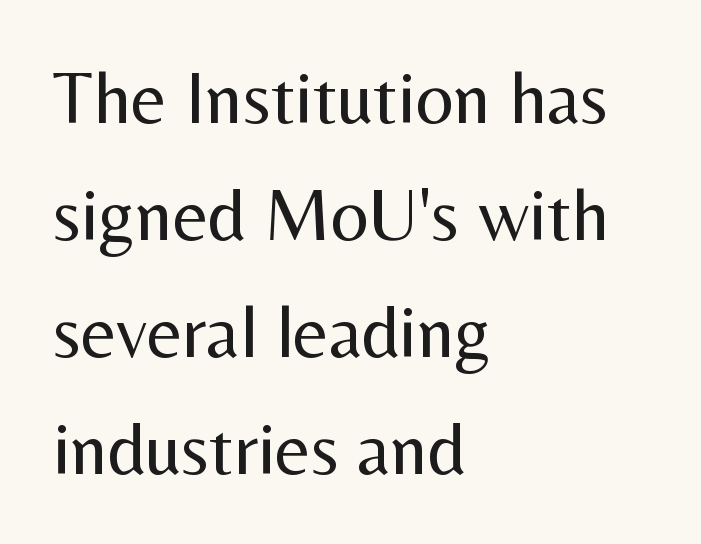
Which margin do the lines hug? The left one — the right edge is uneven. The gap between lines stays unmarked. The type family on display is of the sans-serif kind. Baseline-to-baseline distance is the conventional proportion of letter height. Is the stroke heavy? The answer is a plain regular-or-lighter.
